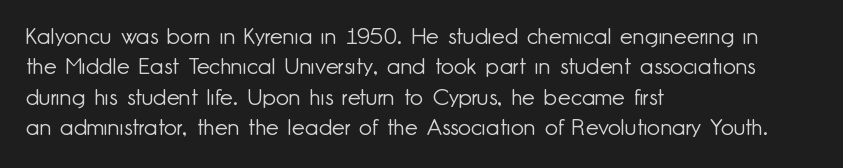
Q: Is the text bold? A: No.
Q: Is the text italic (slanted)? A: No, it is upright.
Q: Is the text underlined? A: No.
Q: How is the paragraph aligned? A: Left-aligned.
Q: Is the spacing between letters normal or unusually wide? A: Normal.
Q: Is the spacing between lines tight, normal or loose? A: Normal.
